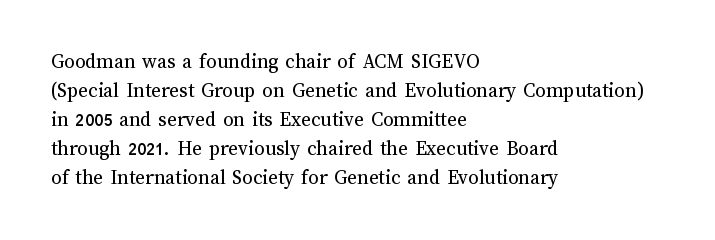
{"italic": "no", "bold": "no", "underline": "no", "align": "left", "line_spacing": "normal", "line_spacing_ratio": 1.38, "letter_spacing": "normal", "letter_spacing_em": 0.0, "glyph_px": 21}
